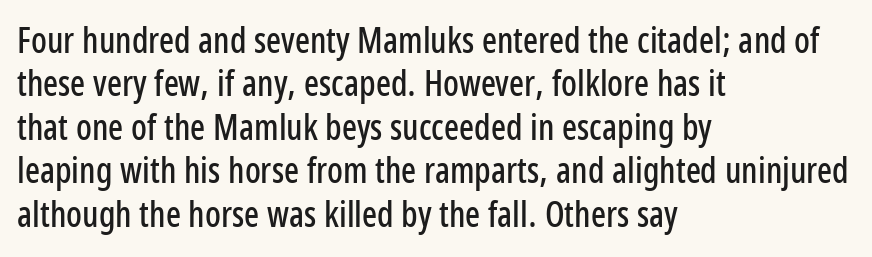
The image shows 35 px condensed sans-serif type, upright; set left-aligned, line spacing 1.24x, normal letter spacing, not underlined; low stroke contrast and a medium x-height.
